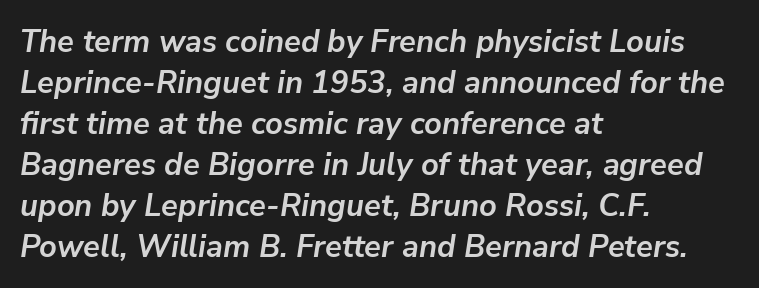
Successive baselines arrive at the customary interval. Spacing verdict: proportional, widths tailored to each character. Glance below the letters and you will spot only blank space. Posture: slanted. Does extra space separate the letters? No, they use regular spacing.
